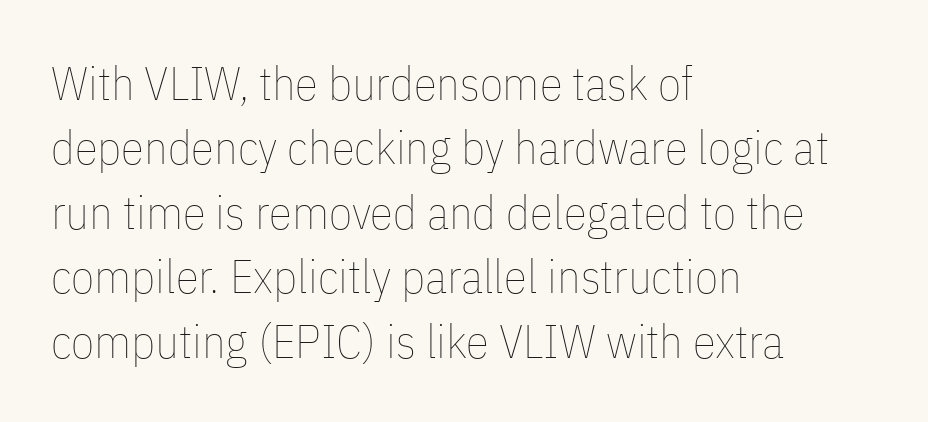
{"italic": "no", "bold": "no", "weight": "thin", "width": "condensed", "stroke_contrast": "low", "x_height": "medium", "monospaced": "no", "underline": "no", "align": "left", "line_spacing": "normal", "line_spacing_ratio": 1.37, "letter_spacing": "normal", "letter_spacing_em": 0.0, "glyph_px": 47}
